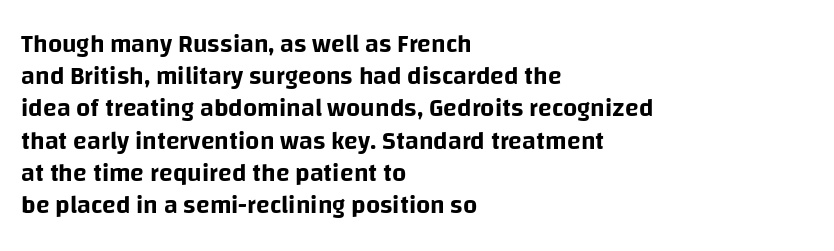
{"italic": "no", "underline": "no", "align": "left", "line_spacing": "normal", "line_spacing_ratio": 1.29, "letter_spacing": "normal", "letter_spacing_em": 0.0, "glyph_px": 25}
